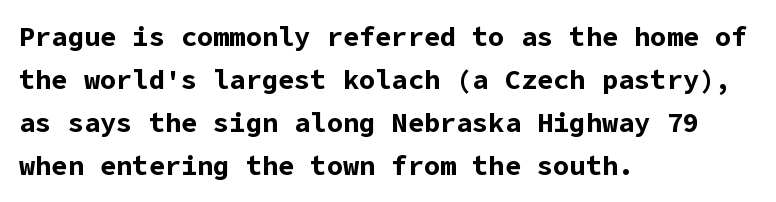
{"italic": "no", "bold": "yes", "underline": "no", "align": "left", "line_spacing": "normal", "line_spacing_ratio": 1.59, "letter_spacing": "normal", "letter_spacing_em": 0.0, "glyph_px": 27}
